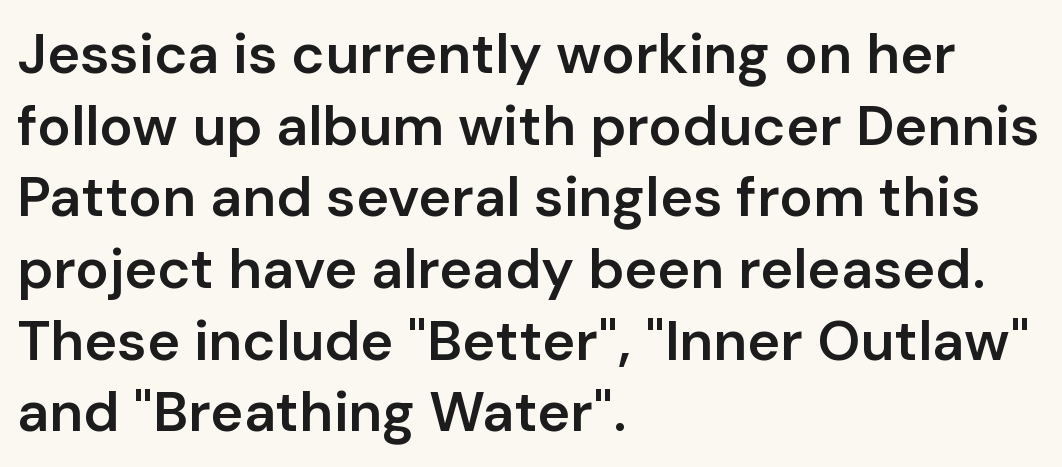
This is moderately heavy type, rendered in semibold. Tall strokes in this sample are plumb rather than angled. The line-height multiplier appears to be the usual default. Typographically, this falls in the sans-serif category. The zone under the glyphs is completely vacant.
